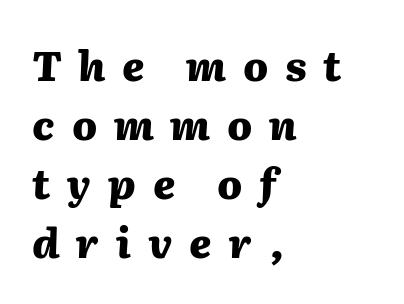
Q: Is the text bold? A: Yes.
Q: Is the text italic (slanted)? A: Yes, it leans right by about 2 degrees.
Q: Is the text underlined? A: No.
Q: How is the paragraph aligned? A: Left-aligned.
Q: Is the spacing between letters normal or unusually wide? A: Unusually wide.
Q: Is the spacing between lines tight, normal or loose? A: Normal.
Q: Width (condensed, normal, or wide)? A: Normal.
Q: Stroke contrast? A: Medium.
Q: x-height? A: Medium.
Q: Monospaced? A: No.
